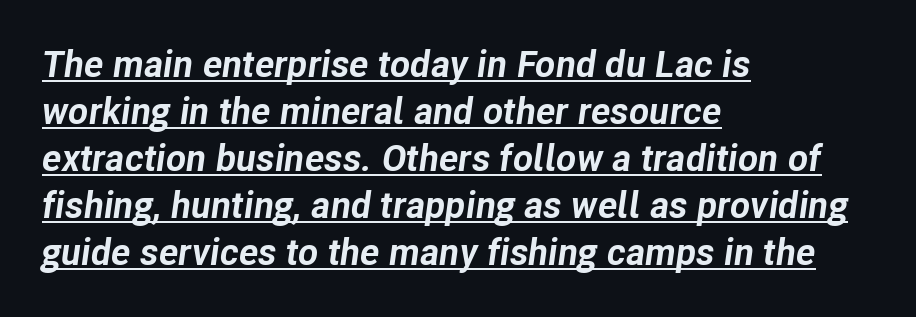
Q: Is the text bold? A: Yes.
Q: Is the text italic (slanted)? A: Yes, it leans right by about 8 degrees.
Q: Is the text underlined? A: Yes.
Q: How is the paragraph aligned? A: Left-aligned.
Q: Is the spacing between letters normal or unusually wide? A: Normal.
Q: Is the spacing between lines tight, normal or loose? A: Normal.
Q: Width (condensed, normal, or wide)? A: Normal.
Q: Stroke contrast? A: Low.
Q: x-height? A: Medium.
Q: Monospaced? A: No.
